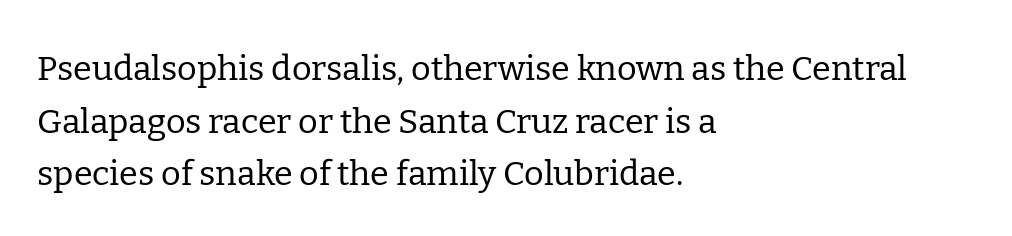
Does the type have serifs? Yes, each stem ends in a small foot. Check the space under the baseline: it is left empty. Observe the ordinary spacing: letters are neighbours, not strangers. Varying glyph widths throughout — classic text-font behaviour. Summary of vertical rhythm: regular, with standard interline spacing.
